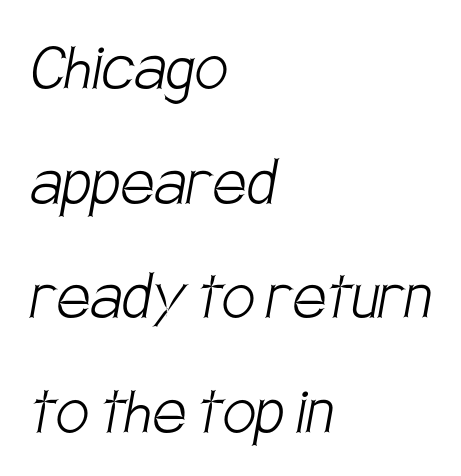
Q: Is the text bold? A: No.
Q: Is the typeface a serif or a sans-serif typeface? A: Sans-serif.
Q: Is the text underlined? A: No.
Q: How is the paragraph aligned? A: Left-aligned.
Q: Is the spacing between letters normal or unusually wide? A: Normal.
Q: Is the spacing between lines tight, normal or loose? A: Normal.
Q: Width (condensed, normal, or wide)? A: Condensed.
Q: Stroke contrast? A: Low.
Q: x-height? A: Large.
Q: Monospaced? A: No.
